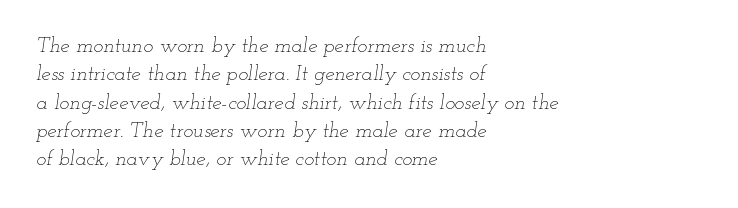
{"italic": "yes", "lean": "right", "slant_degrees": 12, "bold": "no", "underline": "no", "align": "left", "line_spacing": "normal", "line_spacing_ratio": 1.35, "letter_spacing": "normal", "letter_spacing_em": 0.0, "glyph_px": 21}
